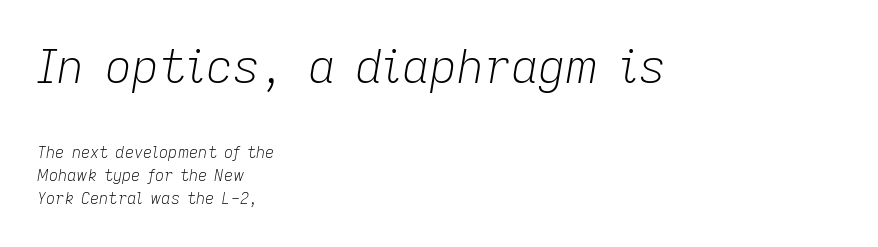
{"italic": "yes", "lean": "right", "slant_degrees": 9, "bold": "no", "weight": "light", "width": "normal", "stroke_contrast": "low", "x_height": "medium", "monospaced": "no", "underline": "no", "align": "left", "line_spacing": "normal", "line_spacing_ratio": 1.44, "letter_spacing": "normal", "letter_spacing_em": 0.0, "larger_block": "first", "size_ratio": 2.94, "glyph_px": 47}
